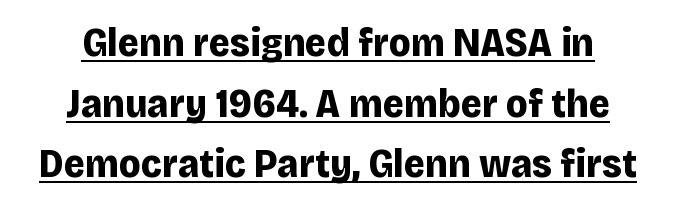
Nope, not italic — everything's standing straight. What stands out about the letter spacing? Nothing — it is the standard amount. The letters advance in unequal steps, a hallmark of proportional type. Typesetter's note: full bold, strokes at maximum text heaviness. Underline: present. The rag falls on both sides of this text block equally.
